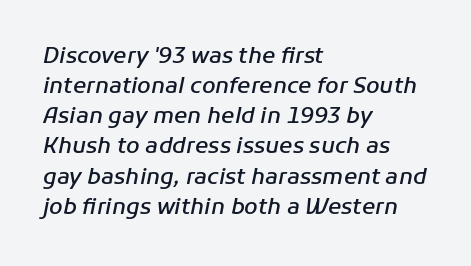
{"italic": "yes", "lean": "right", "slant_degrees": 11, "bold": "semi", "underline": "no", "align": "left", "line_spacing": "normal", "line_spacing_ratio": 1.37, "letter_spacing": "normal", "letter_spacing_em": 0.0, "glyph_px": 22}
